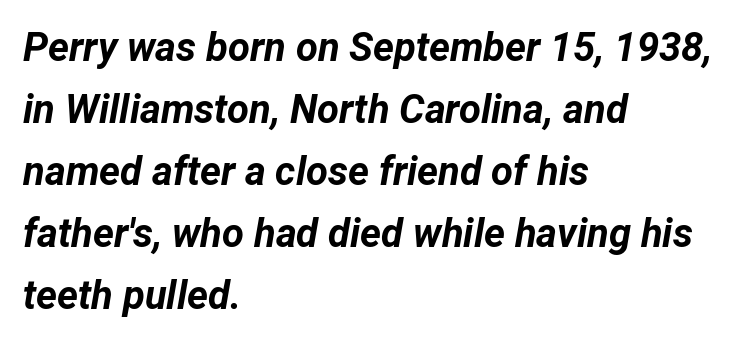
The lines are quadded left. Tracking here is standard; glyphs follow each other at the usual distance. Whoever set this chose a conventional vertical rhythm. Yep, that's italic — everything's leaning. Plain, unruled lines of type.
